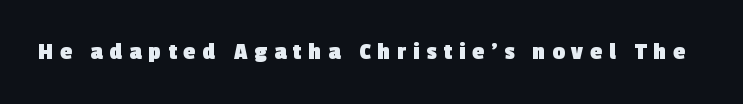
The image shows 24 px bold type; set unusually wide letter spacing (+0.29 em), not underlined.
